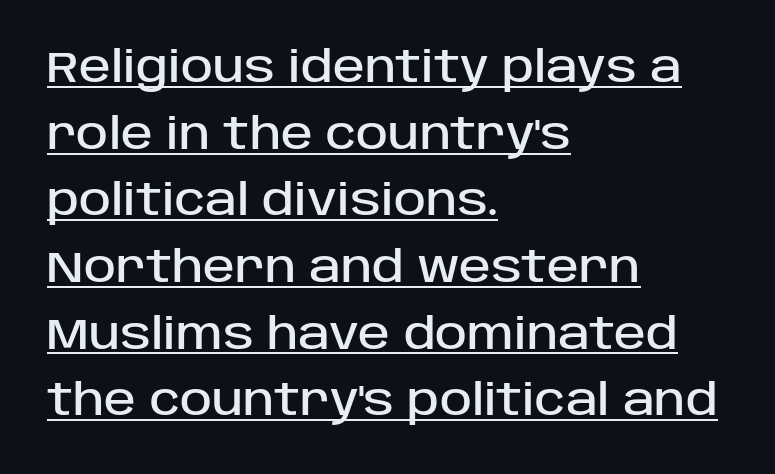
The image shows 43 px sans-serif type, upright; set left-aligned, normal line spacing (1.55x), normal letter spacing, underlined; low stroke contrast and a large x-height.
